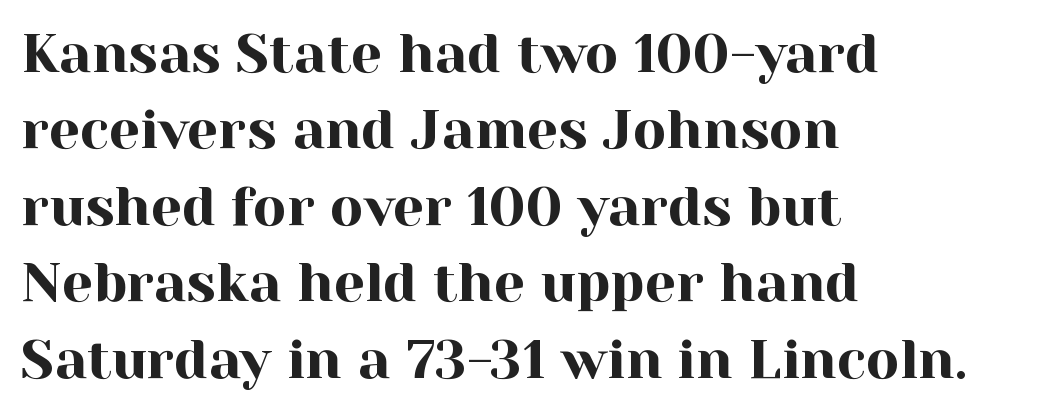
The image shows 55 px serif type, upright; set left-aligned, normal line spacing (1.39x), normal letter spacing, not underlined; a medium x-height.
